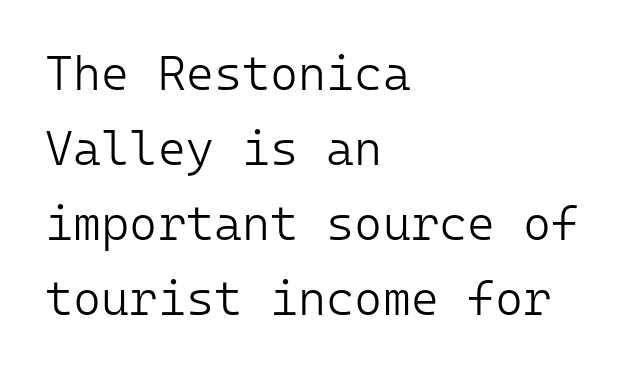
Q: Is the text bold? A: No.
Q: Is the text italic (slanted)? A: No, it is upright.
Q: Is the typeface a serif or a sans-serif typeface? A: Sans-serif.
Q: Is the text underlined? A: No.
Q: How is the paragraph aligned? A: Left-aligned.
Q: Is the spacing between letters normal or unusually wide? A: Normal.
Q: Is the spacing between lines tight, normal or loose? A: Normal.
Q: Width (condensed, normal, or wide)? A: Normal.
Q: Stroke contrast? A: Low.
Q: x-height? A: Medium.
Q: Monospaced? A: Yes.
